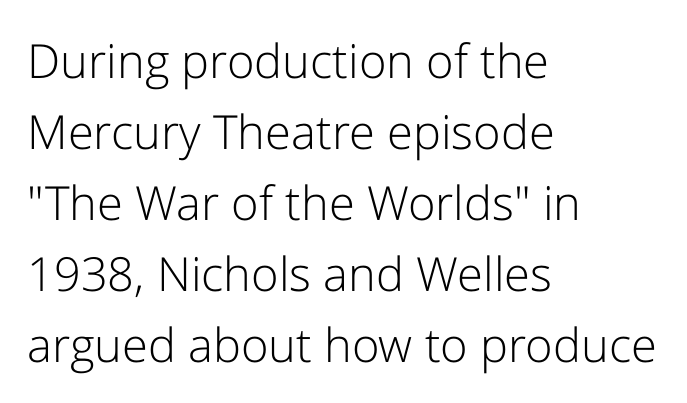
Q: Is the text bold? A: No.
Q: Is the text italic (slanted)? A: No, it is upright.
Q: Is the typeface a serif or a sans-serif typeface? A: Sans-serif.
Q: Is the text underlined? A: No.
Q: How is the paragraph aligned? A: Left-aligned.
Q: Is the spacing between letters normal or unusually wide? A: Normal.
Q: Is the spacing between lines tight, normal or loose? A: Normal.
Q: Width (condensed, normal, or wide)? A: Normal.
Q: Stroke contrast? A: Low.
Q: x-height? A: Medium.
Q: Monospaced? A: No.
